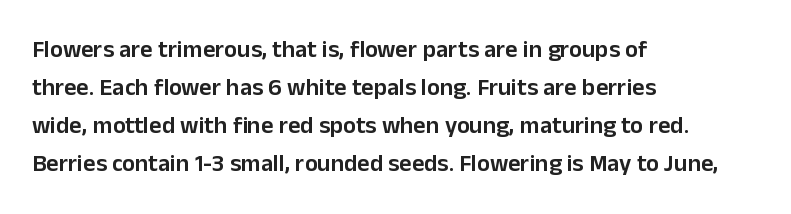
The image shows 24 px text type, upright; set left-aligned, normal line spacing (1.59x), normal letter spacing, not underlined.
